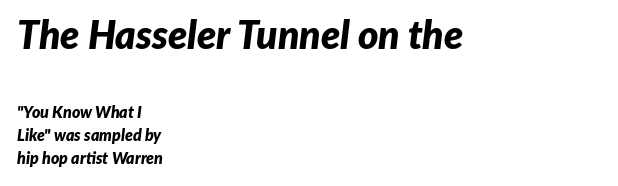
{"italic": "yes", "lean": "right", "slant_degrees": 7, "bold": "yes", "weight": "bold", "width": "normal", "stroke_contrast": "low", "x_height": "medium", "monospaced": "no", "underline": "no", "align": "left", "line_spacing": "normal", "line_spacing_ratio": 1.45, "letter_spacing": "normal", "letter_spacing_em": 0.0, "larger_block": "first", "size_ratio": 2.44, "glyph_px": 39}
